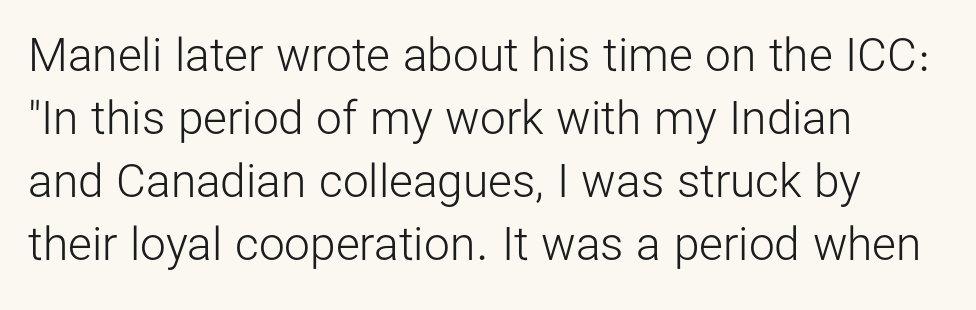
{"serif": "no", "italic": "no", "bold": "no", "weight": "light", "width": "normal", "stroke_contrast": "low", "x_height": "medium", "monospaced": "no", "underline": "no", "align": "left", "line_spacing": "normal", "line_spacing_ratio": 1.37, "letter_spacing": "normal", "letter_spacing_em": 0.0, "glyph_px": 46}
